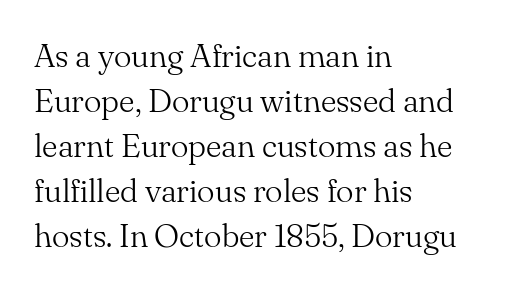
Q: Is the text bold? A: No.
Q: Is the text italic (slanted)? A: No, it is upright.
Q: Is the typeface a serif or a sans-serif typeface? A: Serif.
Q: Is the text underlined? A: No.
Q: How is the paragraph aligned? A: Left-aligned.
Q: Is the spacing between letters normal or unusually wide? A: Normal.
Q: Is the spacing between lines tight, normal or loose? A: Normal.
Q: Width (condensed, normal, or wide)? A: Normal.
Q: Stroke contrast? A: Medium.
Q: x-height? A: Small.
Q: Monospaced? A: No.
